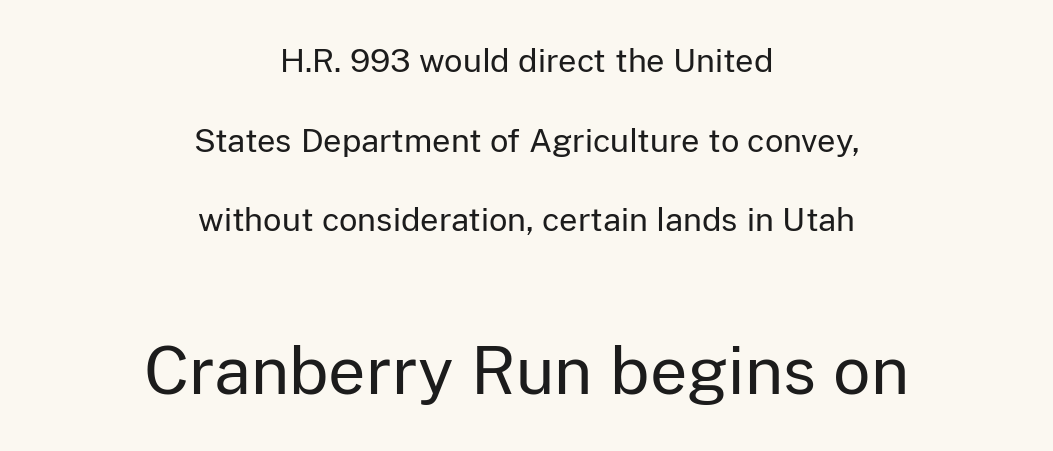
The lettering holds an erect, upright posture throughout. The baseline area is clear. To sum up the face: it is a sans, with no serifs. The letters advance in unequal steps, a hallmark of proportional type.
